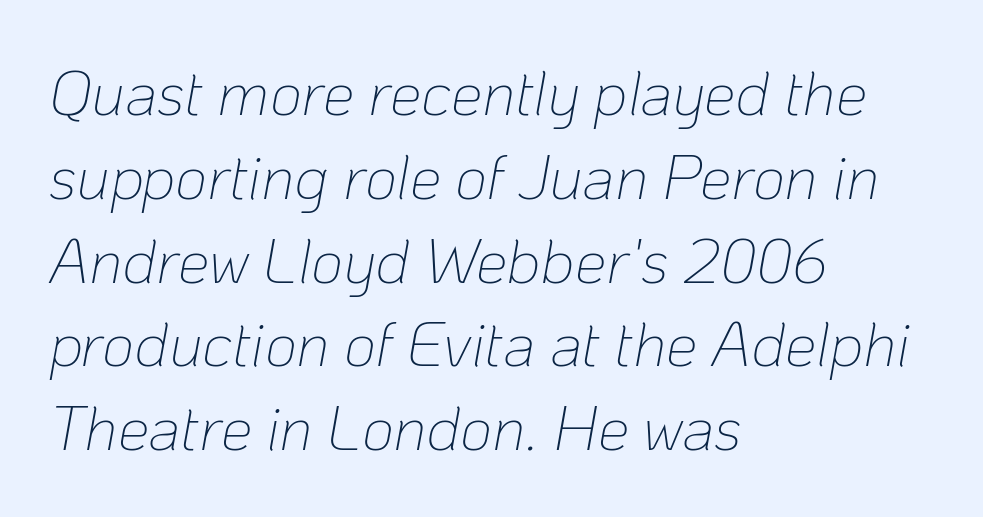
Leftover space on each line is placed entirely after the last word. An italicized treatment has been applied to the whole sample. Note the varied advance widths — an 'i' is clearly narrower than an 'm'. What stands out about the letter spacing? Nothing — it is the standard amount. Clear beneath every line of the passage.
